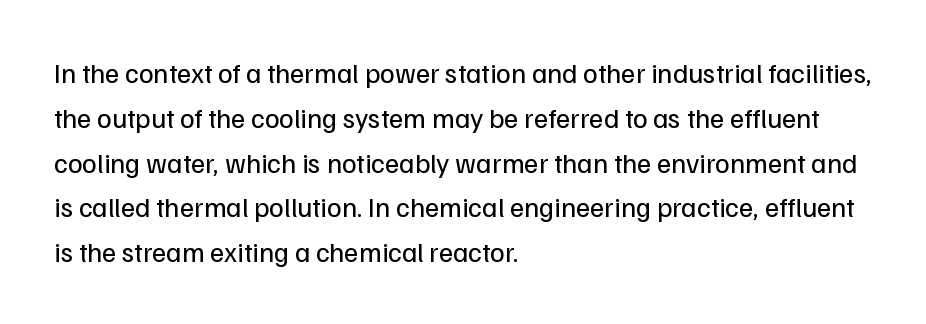
Q: Is the text bold? A: No.
Q: Is the text italic (slanted)? A: No, it is upright.
Q: Is the typeface a serif or a sans-serif typeface? A: Sans-serif.
Q: Is the text underlined? A: No.
Q: How is the paragraph aligned? A: Left-aligned.
Q: Is the spacing between letters normal or unusually wide? A: Normal.
Q: Is the spacing between lines tight, normal or loose? A: Normal.
Q: Width (condensed, normal, or wide)? A: Normal.
Q: Stroke contrast? A: Low.
Q: x-height? A: Medium.
Q: Monospaced? A: No.
